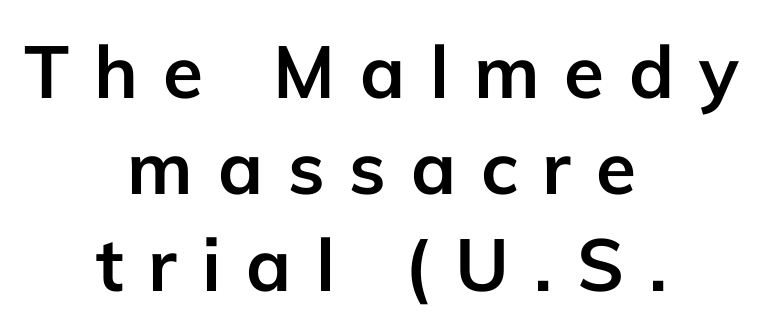
The face used here is rendered with a markedly widened letterfit. Nothing sits at the stroke ends, so this counts as sans-serif. Notice how descenders clear the ascenders below comfortably — that's standard leading. Tall strokes in this sample are plumb rather than angled. Check the space under the baseline: it is left empty.
